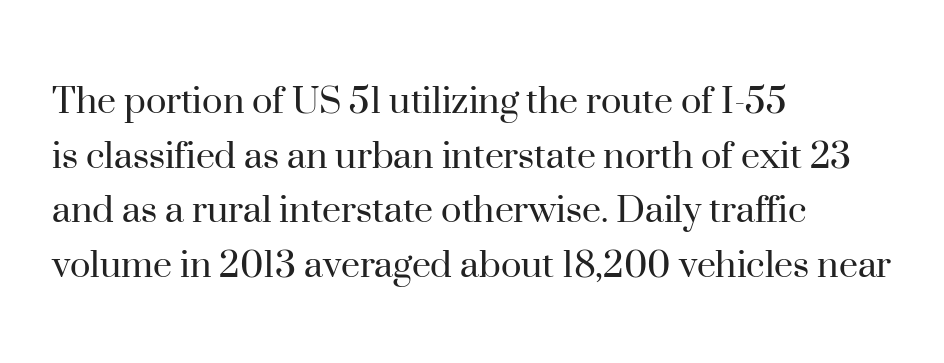
The image shows 43 px regular-weight serif type, upright; set left-aligned, normal line spacing (1.27x), normal letter spacing, not underlined; high stroke contrast and a small x-height.
